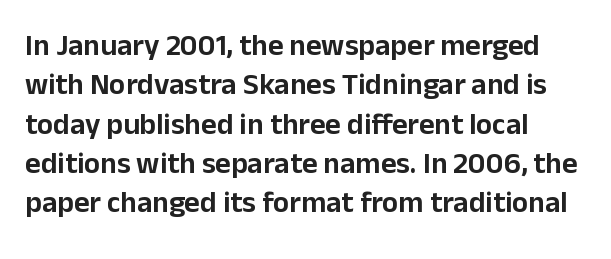
The image shows 30 px sans-serif type, upright; set left-aligned, normal line spacing (1.31x), normal letter spacing, not underlined; low stroke contrast and a medium x-height.
